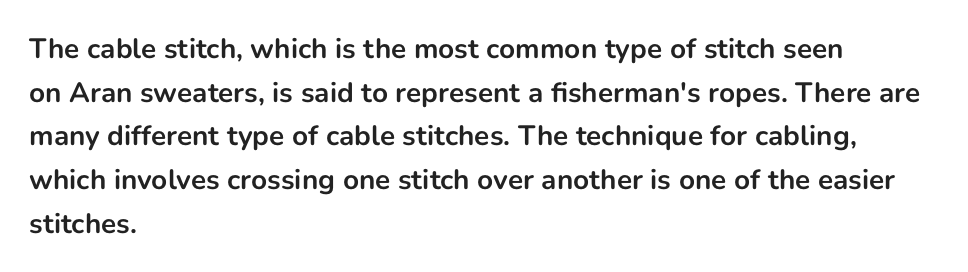
Q: Is the text bold? A: Yes.
Q: Is the text italic (slanted)? A: No, it is upright.
Q: Is the typeface a serif or a sans-serif typeface? A: Sans-serif.
Q: Is the text underlined? A: No.
Q: How is the paragraph aligned? A: Left-aligned.
Q: Is the spacing between letters normal or unusually wide? A: Normal.
Q: Is the spacing between lines tight, normal or loose? A: Normal.
Q: Width (condensed, normal, or wide)? A: Normal.
Q: Stroke contrast? A: Low.
Q: x-height? A: Medium.
Q: Monospaced? A: No.
